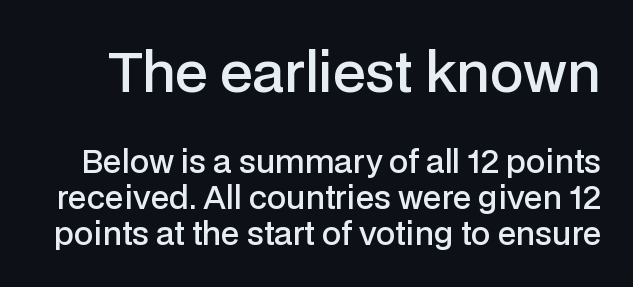
{"serif": "no", "italic": "no", "bold": "semi", "weight": "semibold", "width": "normal", "stroke_contrast": "low", "x_height": "medium", "monospaced": "no", "underline": "no", "line_spacing_ratio": 1.16, "letter_spacing": "normal", "letter_spacing_em": 0.0, "larger_block": "first", "size_ratio": 1.74, "glyph_px": 54}
